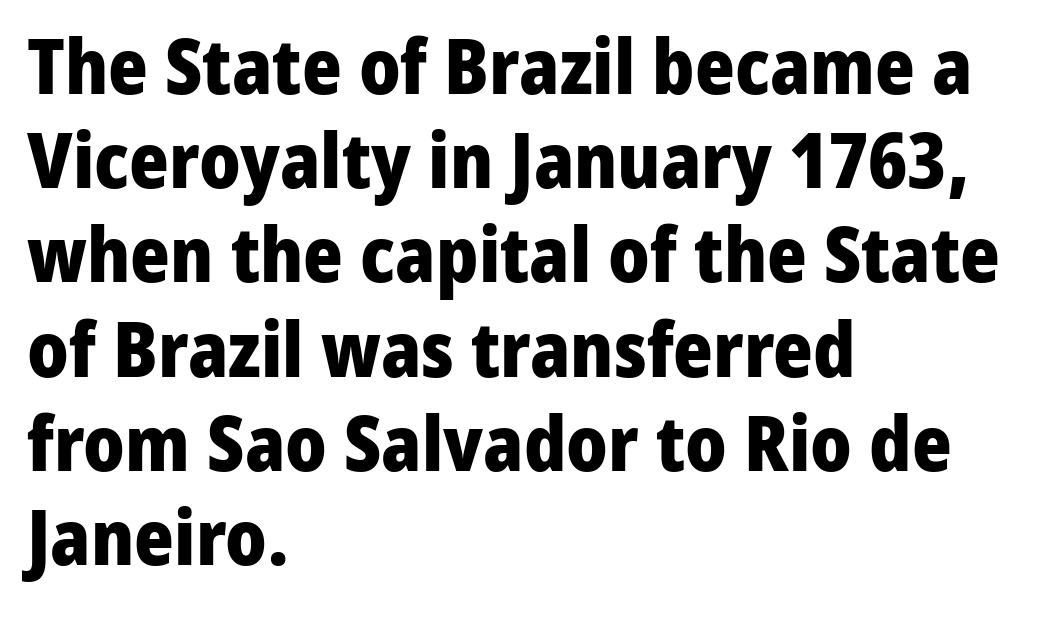
Q: Is the text bold? A: Yes.
Q: Is the text italic (slanted)? A: No, it is upright.
Q: Is the typeface a serif or a sans-serif typeface? A: Sans-serif.
Q: Is the text underlined? A: No.
Q: How is the paragraph aligned? A: Left-aligned.
Q: Is the spacing between letters normal or unusually wide? A: Normal.
Q: Width (condensed, normal, or wide)? A: Normal.
Q: Stroke contrast? A: Low.
Q: x-height? A: Medium.
Q: Monospaced? A: No.
